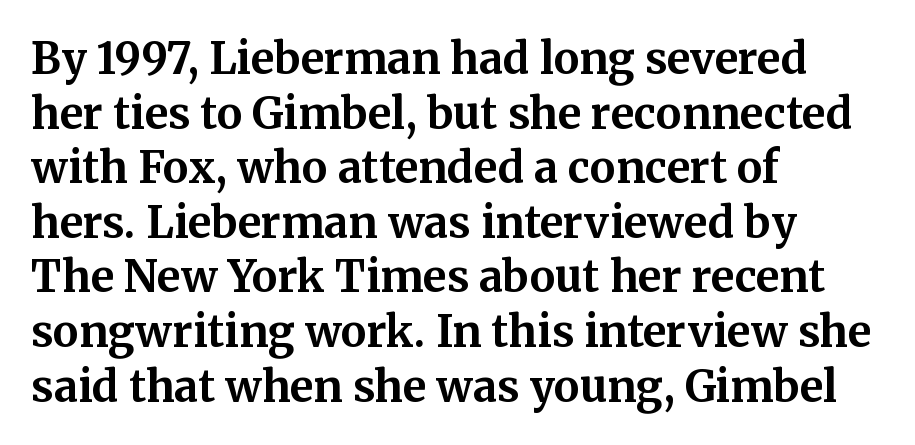
How heavy is the stroke? Heavy — this is a bold. There is no visible air inserted between adjacent glyphs. The letters advance in unequal steps, a hallmark of proportional type. This sample keeps an unexceptional amount of space between lines. The glyphs in this specimen are seriffed.
